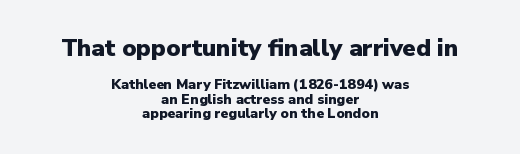
Caption: multi-line text, centered on the measure. A bare baseline throughout the passage. No italicization has been applied; the sample stays upright. On the weight axis this lands at bold, roughly 700. The earlier block is typeset at a bigger size than the later block.
